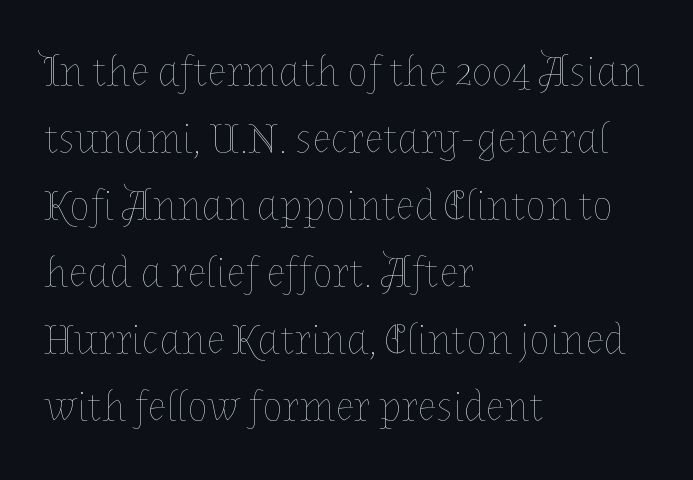
Beneath every word, the page is bare. This sample uses plain, unmodified letter spacing. Reading down the block, your eye returns to a fixed left position each line. Caption: face not bold, strokes unweighted. Reading down the column, the eye jumps a familiar distance to each next line. The font's upright variant was chosen for this text.
